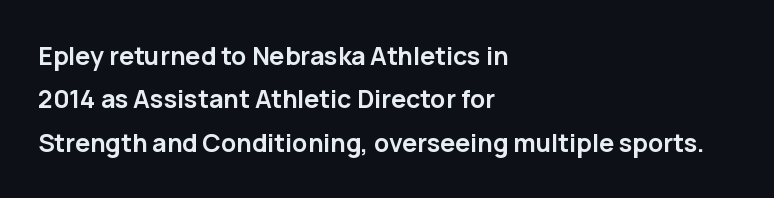
Q: Is the text bold? A: Yes.
Q: Is the text italic (slanted)? A: No, it is upright.
Q: Is the text underlined? A: No.
Q: How is the paragraph aligned? A: Left-aligned.
Q: Is the spacing between letters normal or unusually wide? A: Normal.
